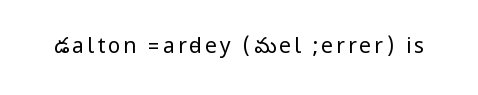
{"italic": "no", "bold": "no", "underline": "no", "glyph_px": 21}
